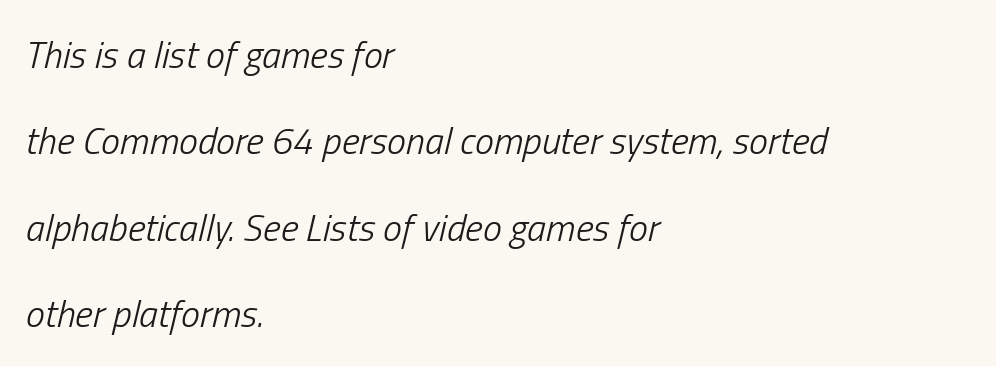
The image shows 38 px light, condensed type, italic (leaning right); set left-aligned, loose line spacing (2.27x), normal letter spacing, not underlined; low stroke contrast and a medium x-height.
